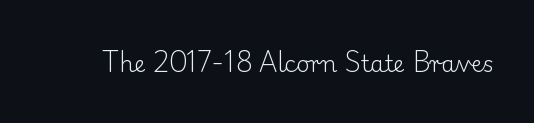
Q: Is the text bold? A: No.
Q: Is the text italic (slanted)? A: No, it is upright.
Q: Is the text underlined? A: No.
Q: Is the spacing between letters normal or unusually wide? A: Normal.
